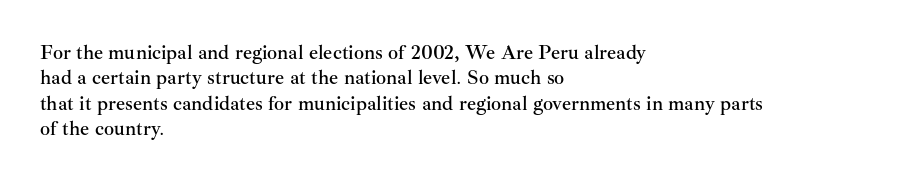
The image shows 20 px text type, upright; set left-aligned, normal line spacing (1.27x), normal letter spacing, not underlined.
